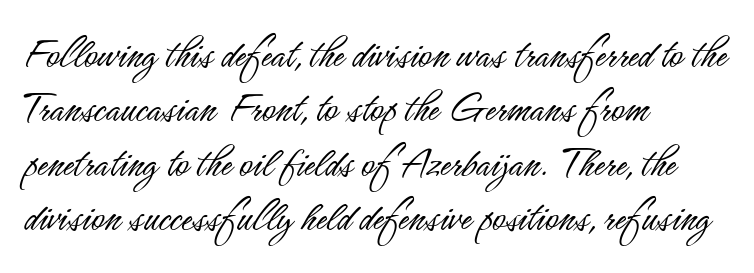
One-word summary of the alignment: left. This rendering employs a face without finishing strokes, i.e., a sans-serif. Spacing between characters is what you'd get straight out of the box. You could not count columns in this text — the font is proportionally spaced.
